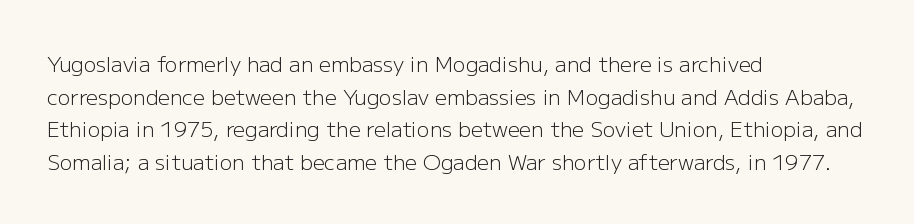
Q: Is the text bold? A: No.
Q: Is the text italic (slanted)? A: No, it is upright.
Q: Is the text underlined? A: No.
Q: How is the paragraph aligned? A: Left-aligned.
Q: Is the spacing between letters normal or unusually wide? A: Normal.
Q: Is the spacing between lines tight, normal or loose? A: Normal.
